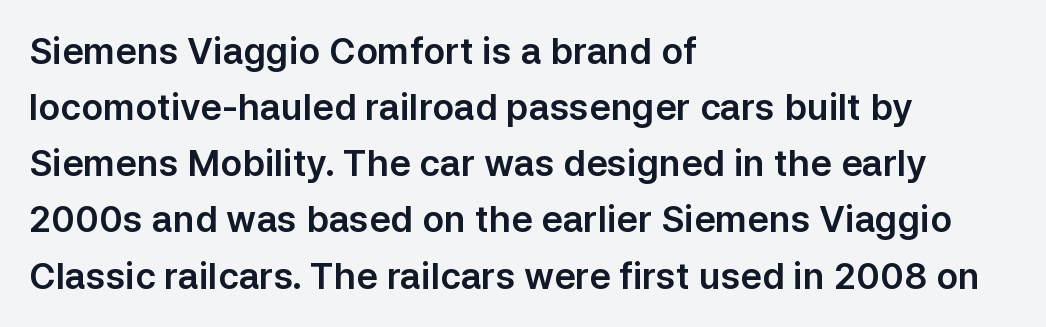
The image shows 36 px sans-serif type, upright; set left-aligned, normal line spacing (1.56x), normal letter spacing, not underlined; low stroke contrast and a medium x-height.
